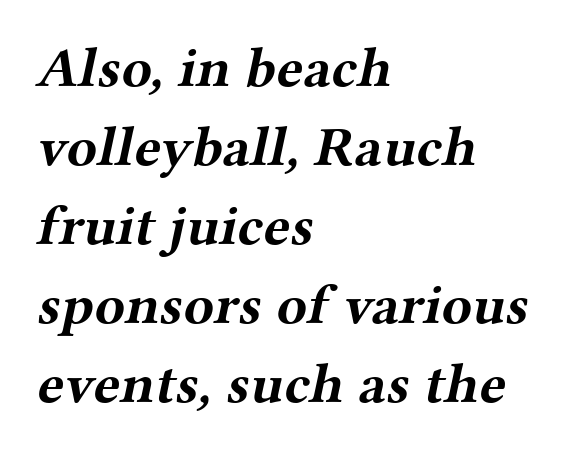
{"serif": "yes", "bold": "yes", "weight": "bold", "width": "wide", "stroke_contrast": "medium", "x_height": "medium", "monospaced": "no", "underline": "no", "align": "left", "line_spacing": "normal", "line_spacing_ratio": 1.41, "letter_spacing": "normal", "letter_spacing_em": 0.0, "glyph_px": 56}
